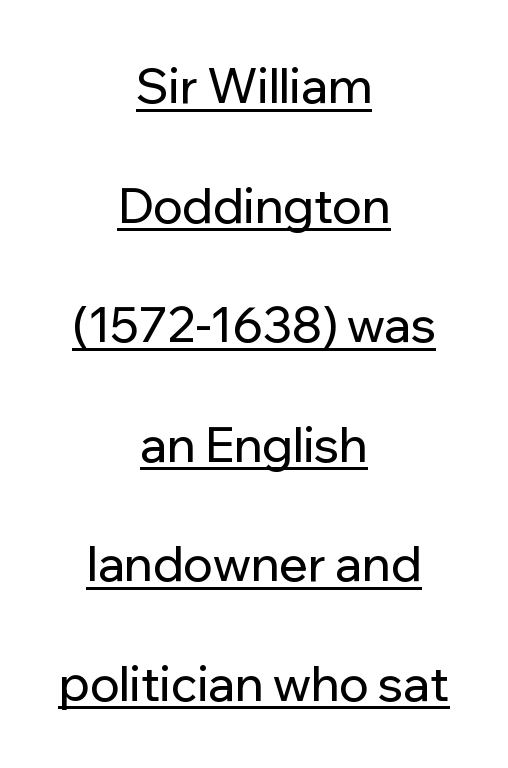
The lettering holds an erect, upright posture throughout. Think of a printed novel: that variable character pitch is what you see here. How are the letters spaced? Ordinarily, with no added tracking. Serif or sans? Sans — the stroke terminals are bare. The rendering positions every line midway between the sides. The leading is generous, giving the passage an open texture.
